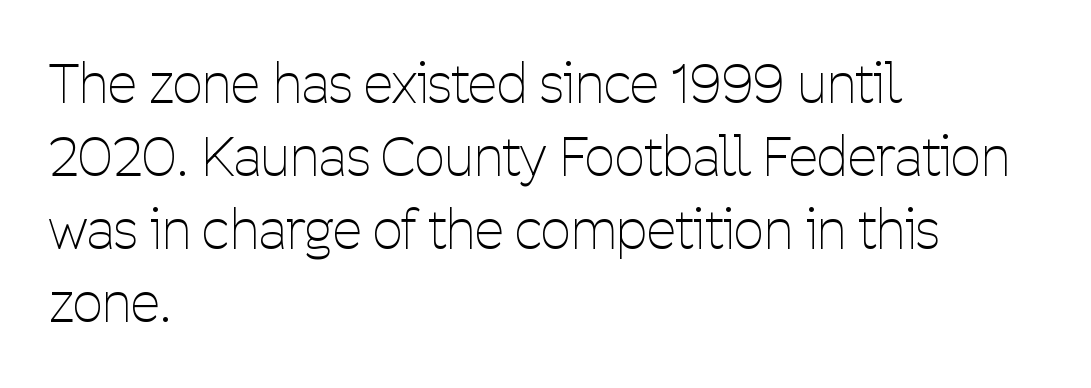
Compared with typical paragraphs, the rows here are spaced about the same. A typesetter would call this proportional, since set widths differ per character. The letters stand straight up with perfectly vertical stems. This sample is left-justified, so line endings fall wherever the words run out. Type style note: lacks serifs.
